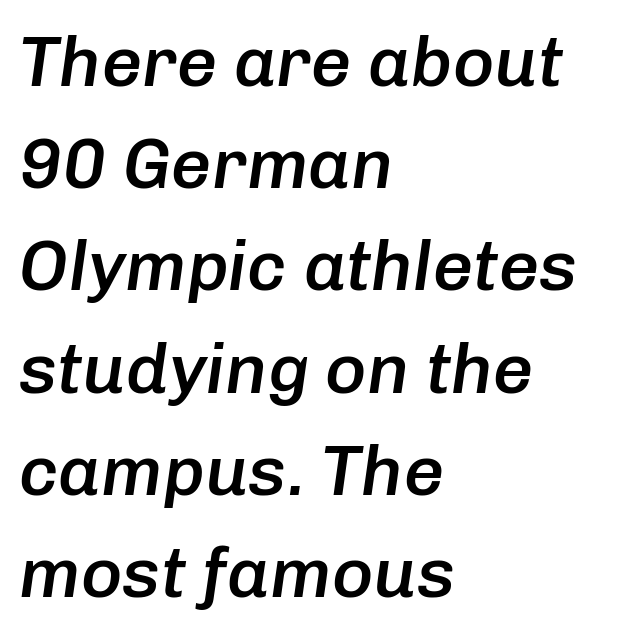
A typesetter would call this zero additional tracking. The specimen reads as italic at a glance. Caption: multi-line text, flush left, ragged right. This sample keeps an unexceptional amount of space between lines.
